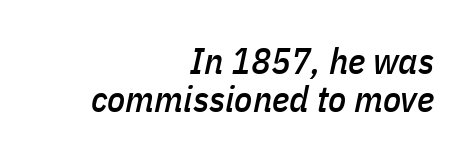
What's the leading like? Squeezed, with rows nearly overlapping. Unmarked baselines from the first word to the last. The paragraph shown leans on its right margin. Characters are canted at an angle relative to the baseline's perpendicular.
